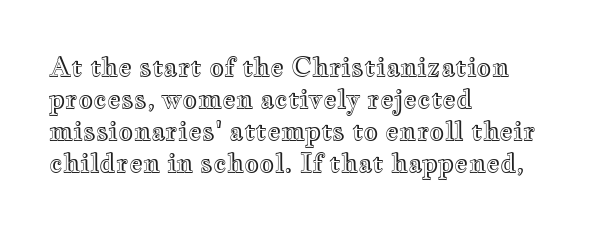
Q: Is the text italic (slanted)? A: No, it is upright.
Q: Is the text underlined? A: No.
Q: How is the paragraph aligned? A: Left-aligned.
Q: Is the spacing between letters normal or unusually wide? A: Normal.
